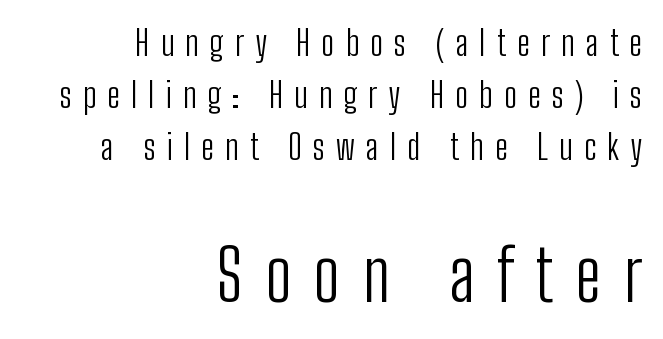
Q: Is the text bold? A: No.
Q: Is the text italic (slanted)? A: No, it is upright.
Q: Is the typeface a serif or a sans-serif typeface? A: Sans-serif.
Q: Is the text underlined? A: No.
Q: How is the paragraph aligned? A: Right-aligned.
Q: Is the spacing between letters normal or unusually wide? A: Unusually wide.
Q: Is the spacing between lines tight, normal or loose? A: Normal.
Q: Which block of text is set in a larger size, the first (top) or the second (bottom)? A: The second (bottom) one.
Q: Width (condensed, normal, or wide)? A: Condensed.
Q: Stroke contrast? A: Low.
Q: x-height? A: Medium.
Q: Monospaced? A: No.
